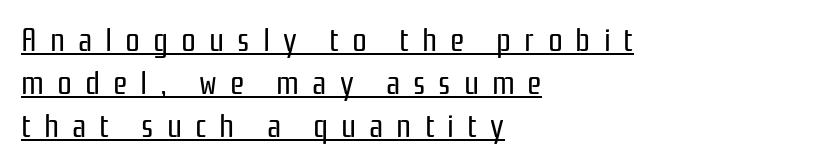
Q: Is the text bold? A: No.
Q: Is the text italic (slanted)? A: No, it is upright.
Q: Is the typeface a serif or a sans-serif typeface? A: Sans-serif.
Q: Is the text underlined? A: Yes.
Q: How is the paragraph aligned? A: Left-aligned.
Q: Is the spacing between letters normal or unusually wide? A: Unusually wide.
Q: Is the spacing between lines tight, normal or loose? A: Normal.
Q: Width (condensed, normal, or wide)? A: Condensed.
Q: Stroke contrast? A: Low.
Q: x-height? A: Medium.
Q: Monospaced? A: No.
